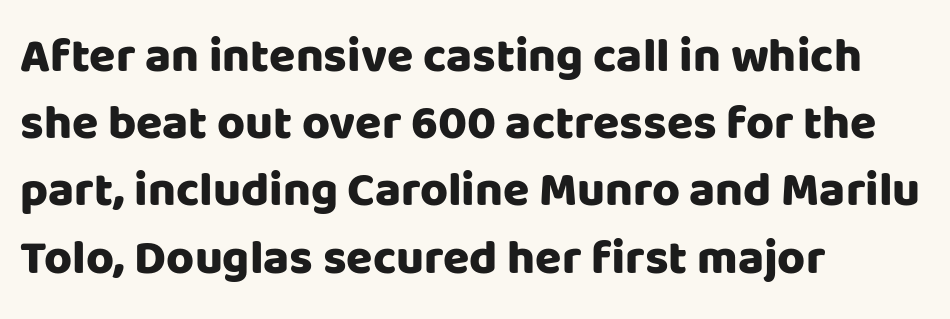
The image shows 48 px heavy sans-serif type, upright; set left-aligned, normal line spacing (1.4x), normal letter spacing, not underlined; low stroke contrast and a large x-height.
